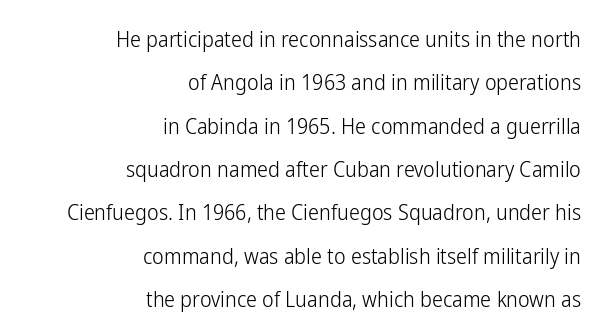
Q: Is the text bold? A: No.
Q: Is the text italic (slanted)? A: No, it is upright.
Q: Is the text underlined? A: No.
Q: How is the paragraph aligned? A: Right-aligned.
Q: Is the spacing between letters normal or unusually wide? A: Normal.
Q: Is the spacing between lines tight, normal or loose? A: Loose.
